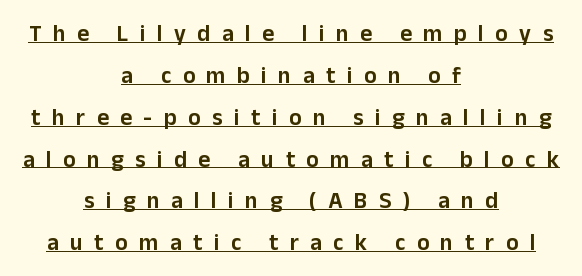
{"italic": "no", "underline": "yes", "align": "center", "line_spacing_ratio": 1.82, "letter_spacing": "wide", "letter_spacing_em": 0.5, "glyph_px": 23}
